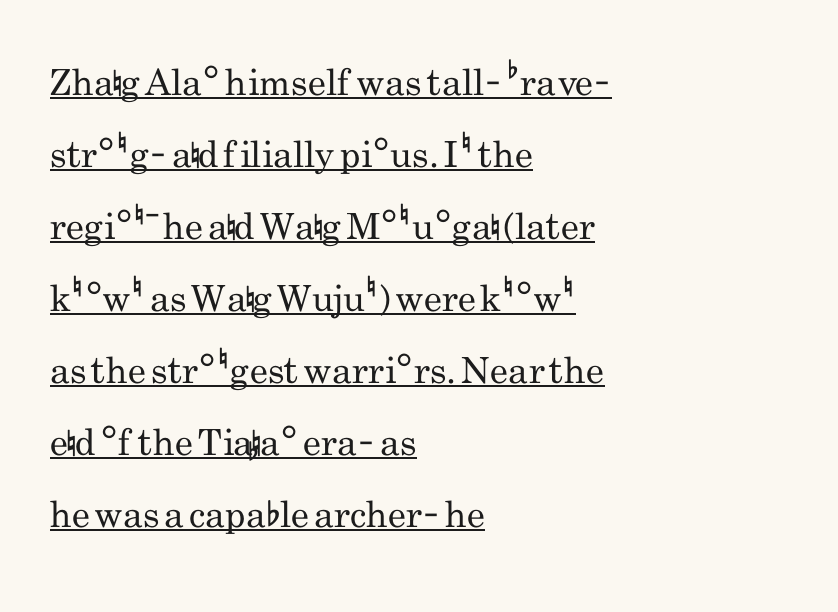
The image shows 36 px regular-weight, condensed sans-serif type, upright; set left-aligned, loose line spacing (2.0x), normal letter spacing, underlined; low stroke contrast and a small x-height.
